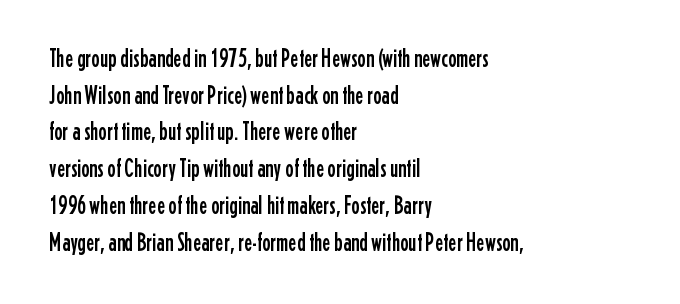
Q: Is the text italic (slanted)? A: No, it is upright.
Q: Is the text underlined? A: No.
Q: How is the paragraph aligned? A: Left-aligned.
Q: Is the spacing between letters normal or unusually wide? A: Normal.
Q: Is the spacing between lines tight, normal or loose? A: Normal.
